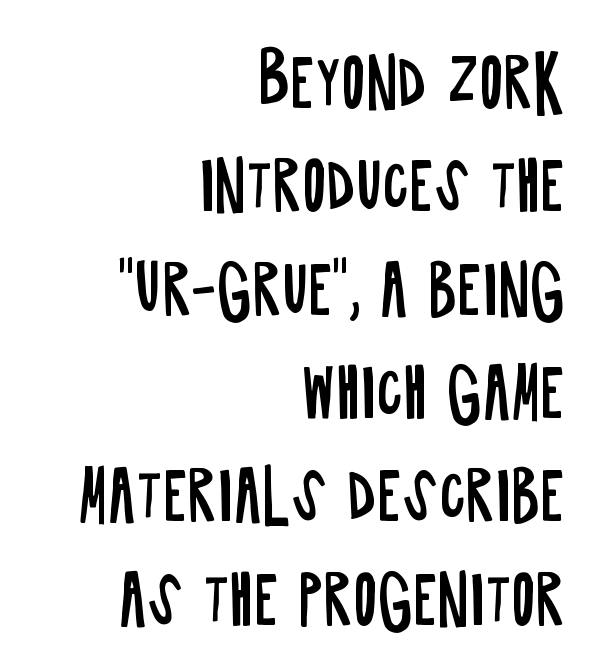
The characters are drawn with everyday or finer stroke widths. A clean baseline with only descenders dipping below it. Quick note: interline space is typical. A typesetter would mark this as roman, not italic. The text block is weighted toward the right margin, trailing off unevenly leftward.
